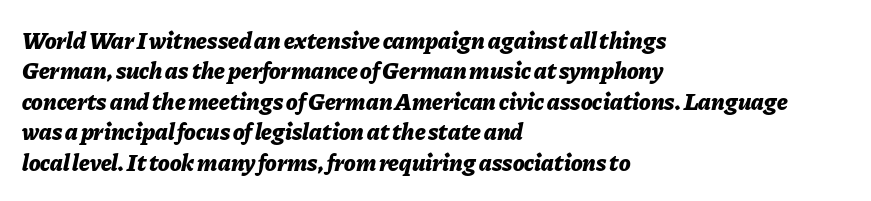
Q: Is the text bold? A: Yes.
Q: Is the text italic (slanted)? A: Yes, it leans right by about 11 degrees.
Q: Is the text underlined? A: No.
Q: How is the paragraph aligned? A: Left-aligned.
Q: Is the spacing between letters normal or unusually wide? A: Normal.
Q: Is the spacing between lines tight, normal or loose? A: Normal.
